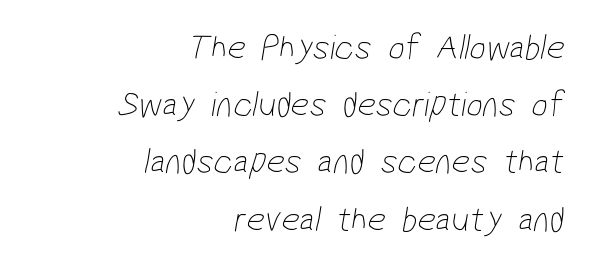
Typographically, this falls in the sans-serif category. Quick note: underline off. The setting favours the right margin, as signatures and pull-quotes sometimes do. These lines are rendered in a variable-pitch font.
